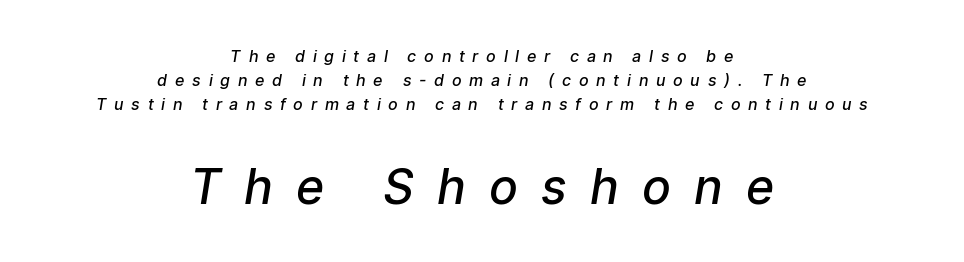
{"serif": "no", "bold": "semi", "weight": "semibold", "width": "normal", "stroke_contrast": "low", "x_height": "medium", "monospaced": "no", "underline": "no", "align": "center", "line_spacing": "normal", "line_spacing_ratio": 1.51, "letter_spacing": "wide", "letter_spacing_em": 0.48, "larger_block": "second", "size_ratio": 3.0, "glyph_px": 48}
